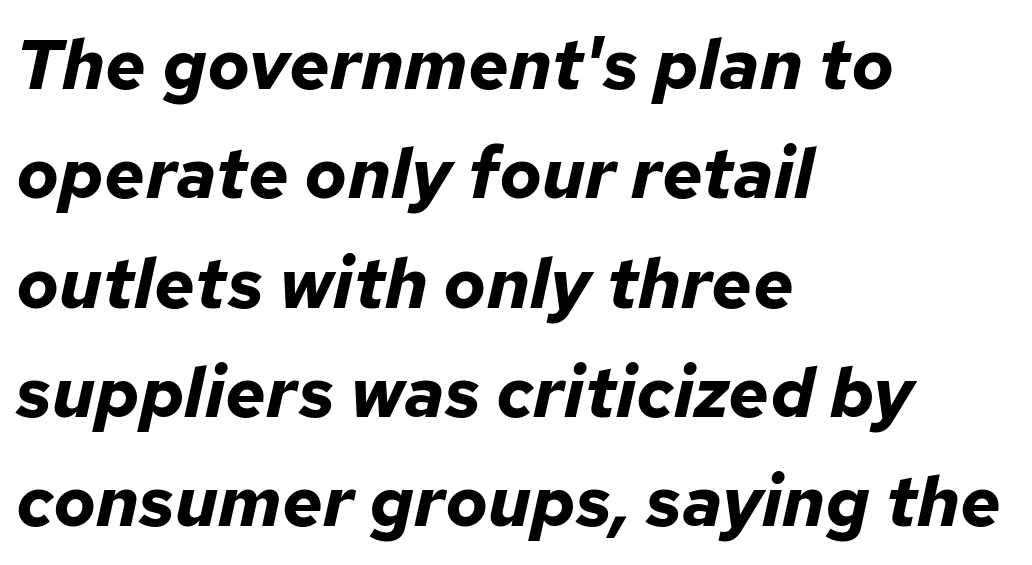
Horizontally, the lines are justified to the leading edge only. Summary of weight: heavy, a full bold. Lines of text with bare space underneath. The font's italic variant was chosen for this text. You could not count columns in this text — the font is proportionally spaced. Glyph-to-glyph distance matches everyday printed text.
